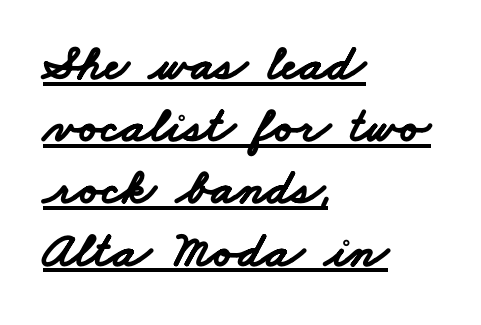
Q: Is the text bold? A: Yes.
Q: Is the typeface a serif or a sans-serif typeface? A: Sans-serif.
Q: Is the text underlined? A: Yes.
Q: How is the paragraph aligned? A: Left-aligned.
Q: Is the spacing between letters normal or unusually wide? A: Normal.
Q: Width (condensed, normal, or wide)? A: Wide.
Q: Stroke contrast? A: Low.
Q: x-height? A: Small.
Q: Monospaced? A: No.
